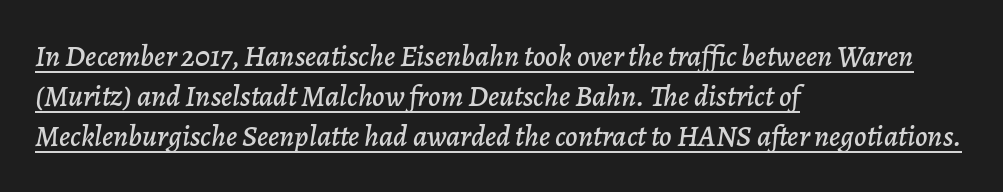
The image shows 30 px text type, italic (leaning right); set left-aligned, normal line spacing (1.33x), normal letter spacing, underlined; low stroke contrast and a medium x-height.
